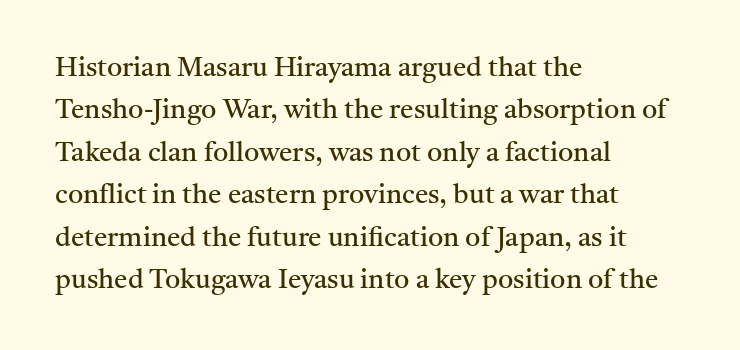
Characters follow at the spacing the type designer built in. Where is the straight margin? On the left. Weight: regular or lighter. Check the space under the baseline: it is left empty. Each new line begins a customary step beneath the previous one.
